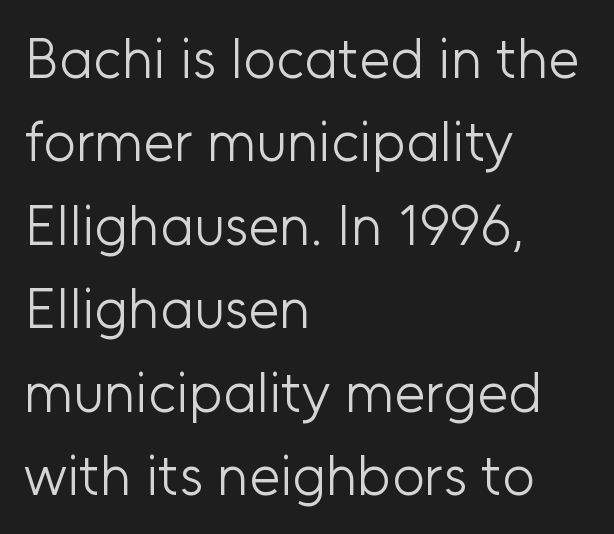
{"serif": "no", "italic": "no", "bold": "no", "weight": "light", "width": "normal", "stroke_contrast": "low", "x_height": "medium", "monospaced": "no", "underline": "no", "align": "left", "line_spacing": "normal", "line_spacing_ratio": 1.49, "letter_spacing": "normal", "letter_spacing_em": 0.0, "glyph_px": 56}
